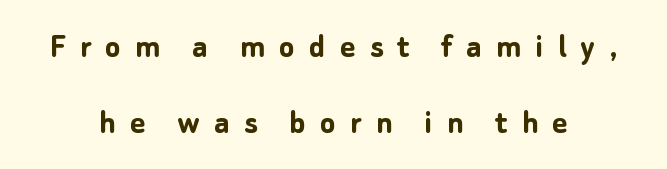
Q: Is the text bold? A: Yes.
Q: Is the text italic (slanted)? A: No, it is upright.
Q: Is the typeface a serif or a sans-serif typeface? A: Sans-serif.
Q: Is the text underlined? A: No.
Q: Is the spacing between letters normal or unusually wide? A: Unusually wide.
Q: Is the spacing between lines tight, normal or loose? A: Loose.
Q: Width (condensed, normal, or wide)? A: Normal.
Q: Stroke contrast? A: Low.
Q: x-height? A: Medium.
Q: Monospaced? A: No.
